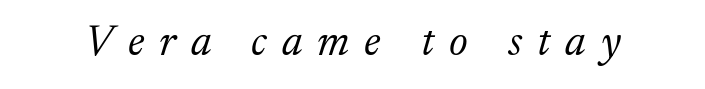
Q: Is the text bold? A: No.
Q: Is the text italic (slanted)? A: Yes, it leans right by about 17 degrees.
Q: Is the typeface a serif or a sans-serif typeface? A: Serif.
Q: Is the text underlined? A: No.
Q: Is the spacing between letters normal or unusually wide? A: Unusually wide.
Q: Width (condensed, normal, or wide)? A: Normal.
Q: Stroke contrast? A: Low.
Q: x-height? A: Medium.
Q: Monospaced? A: No.
